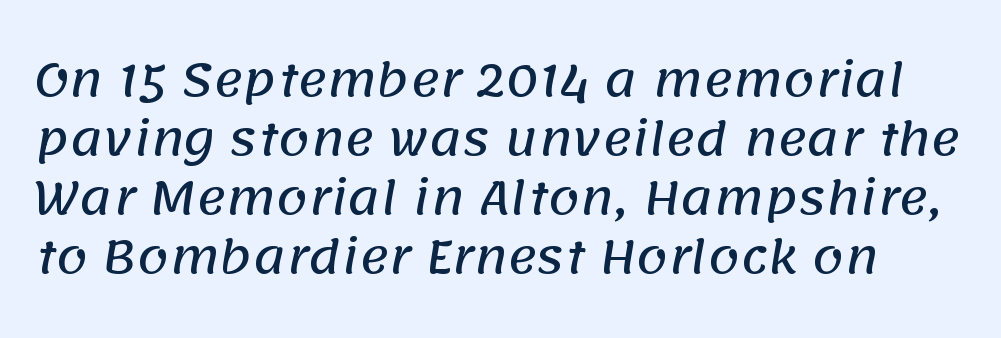
Regular leading. Standard letterfit; no display-style spreading of the glyphs. Here the designer chose a conventional face with non-uniform glyph widths. Check where the strokes stop: nothing finishes them off — pure sans.
